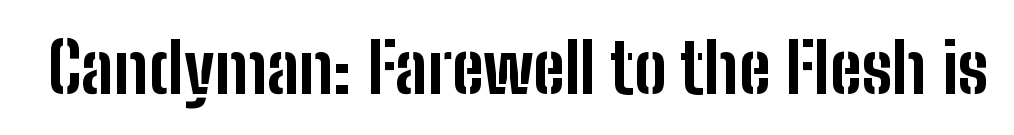
The image shows 69 px bold, condensed sans-serif type, upright; set normal letter spacing, not underlined; low stroke contrast and a medium x-height.
